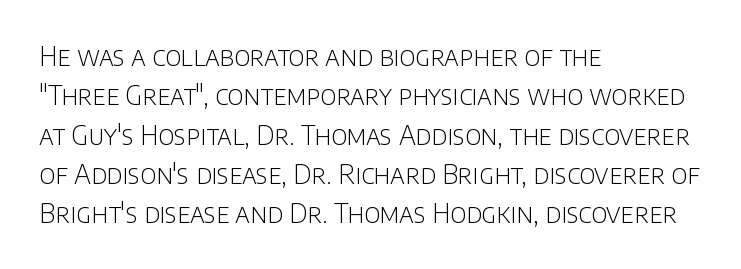
Q: Is the text bold? A: No.
Q: Is the text italic (slanted)? A: No, it is upright.
Q: Is the text underlined? A: No.
Q: How is the paragraph aligned? A: Left-aligned.
Q: Is the spacing between letters normal or unusually wide? A: Normal.
Q: Is the spacing between lines tight, normal or loose? A: Normal.
